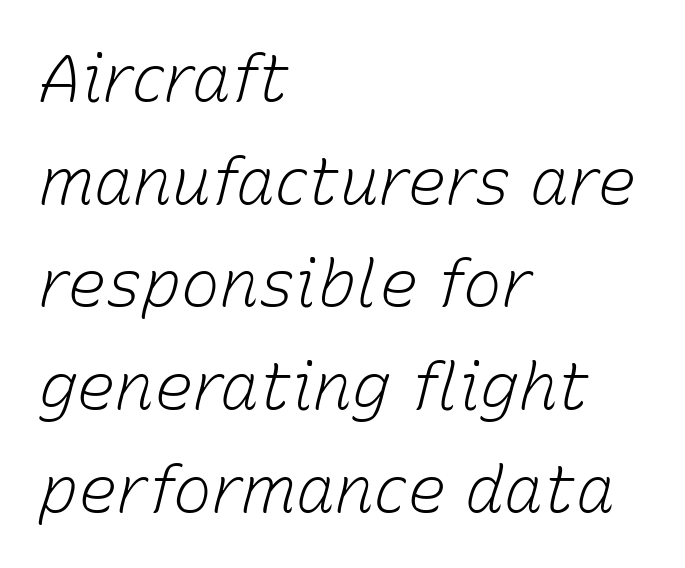
{"italic": "yes", "lean": "right", "slant_degrees": 15, "bold": "no", "weight": "light", "width": "normal", "stroke_contrast": "low", "x_height": "medium", "monospaced": "no", "underline": "no", "align": "left", "line_spacing": "normal", "line_spacing_ratio": 1.58, "letter_spacing": "normal", "letter_spacing_em": 0.0, "glyph_px": 65}
